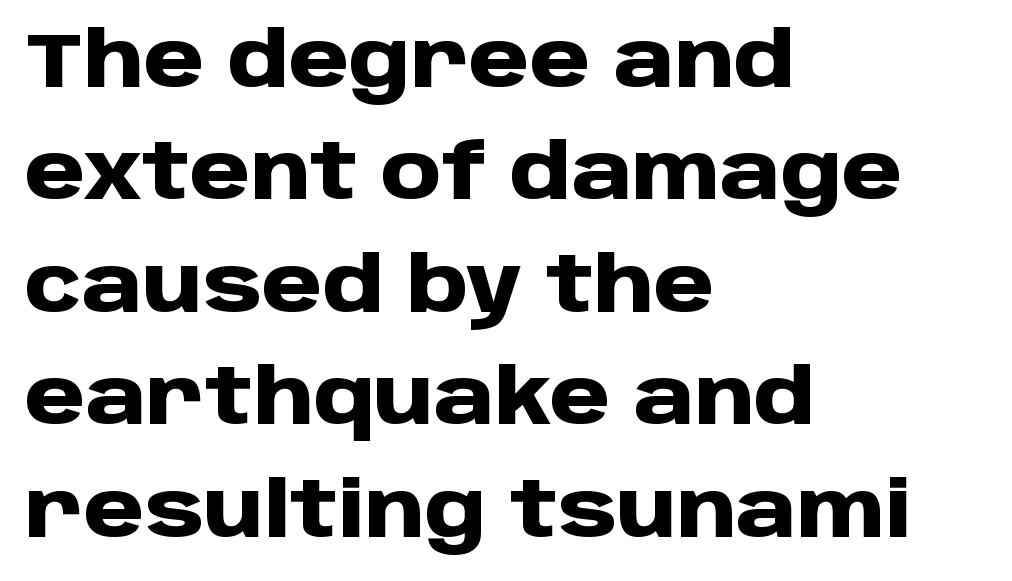
Q: Is the text bold? A: Yes.
Q: Is the text italic (slanted)? A: No, it is upright.
Q: Is the typeface a serif or a sans-serif typeface? A: Sans-serif.
Q: Is the text underlined? A: No.
Q: How is the paragraph aligned? A: Left-aligned.
Q: Is the spacing between letters normal or unusually wide? A: Normal.
Q: Is the spacing between lines tight, normal or loose? A: Normal.
Q: Width (condensed, normal, or wide)? A: Normal.
Q: Stroke contrast? A: Low.
Q: x-height? A: Large.
Q: Monospaced? A: No.
